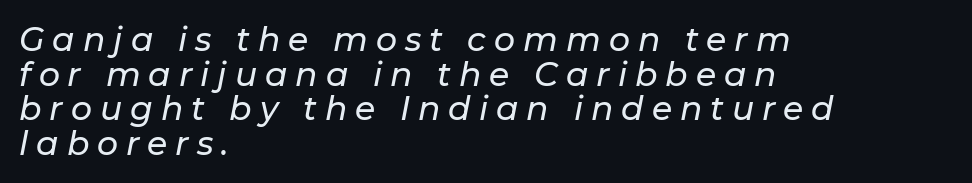
The image shows 33 px text type, italic (leaning right); set left-aligned, tight line spacing (1.05x), unusually wide letter spacing (+0.24 em), not underlined; low stroke contrast and a medium x-height.
